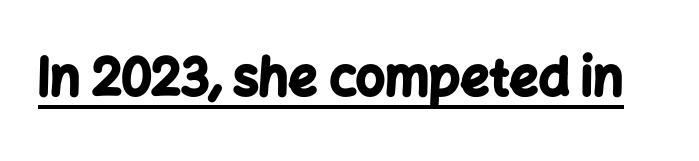
The characters look thick and weighty, a clear bold. A typesetter would call this proportional, since set widths differ per character. Each letter's strokes conclude bluntly, with no projecting serifs. Each word holds together tightly as a unit, with standard inter-letter gaps.
